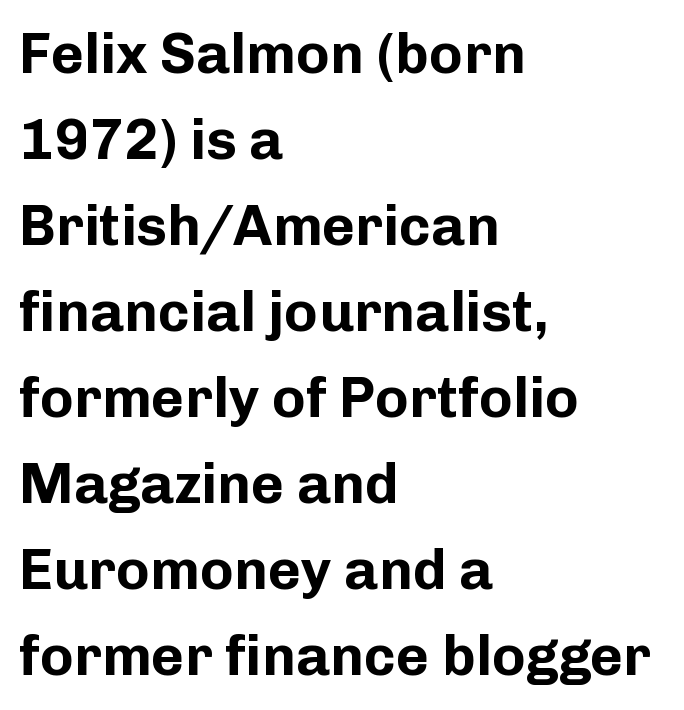
The image shows 57 px bold sans-serif type, upright; set left-aligned, normal line spacing (1.51x), normal letter spacing, not underlined; low stroke contrast and a medium x-height.
